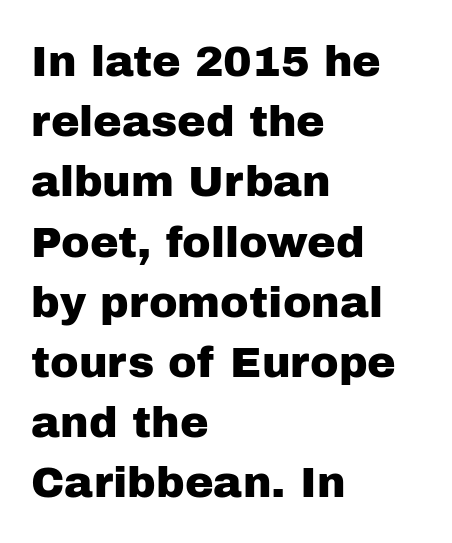
Q: Is the text italic (slanted)? A: No, it is upright.
Q: Is the typeface a serif or a sans-serif typeface? A: Sans-serif.
Q: Is the text underlined? A: No.
Q: How is the paragraph aligned? A: Left-aligned.
Q: Is the spacing between letters normal or unusually wide? A: Normal.
Q: Is the spacing between lines tight, normal or loose? A: Normal.
Q: Width (condensed, normal, or wide)? A: Normal.
Q: Stroke contrast? A: Low.
Q: x-height? A: Medium.
Q: Monospaced? A: No.
